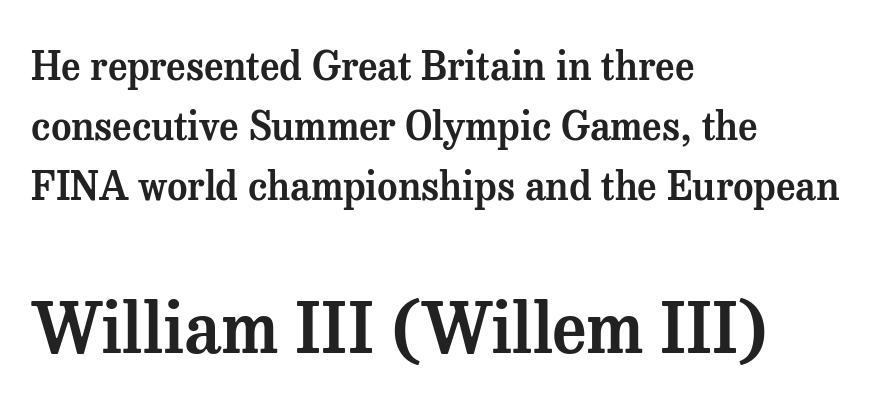
Q: Is the text italic (slanted)? A: No, it is upright.
Q: Is the typeface a serif or a sans-serif typeface? A: Serif.
Q: Is the text underlined? A: No.
Q: How is the paragraph aligned? A: Left-aligned.
Q: Is the spacing between letters normal or unusually wide? A: Normal.
Q: Is the spacing between lines tight, normal or loose? A: Normal.
Q: Which block of text is set in a larger size, the first (top) or the second (bottom)? A: The second (bottom) one.
Q: Width (condensed, normal, or wide)? A: Normal.
Q: Stroke contrast? A: Medium.
Q: x-height? A: Medium.
Q: Monospaced? A: No.
